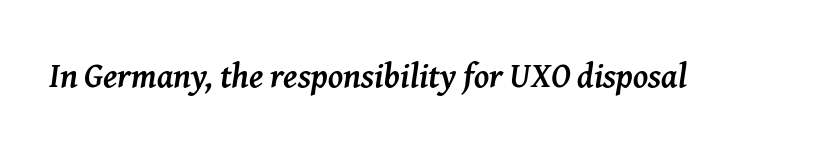
The image shows 34 px semibold serif type, italic (leaning right); set normal letter spacing, not underlined; medium stroke contrast and a medium x-height.
